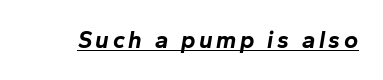
Q: Is the text bold? A: Yes.
Q: Is the text italic (slanted)? A: Yes, it leans right by about 10 degrees.
Q: Is the text underlined? A: Yes.
